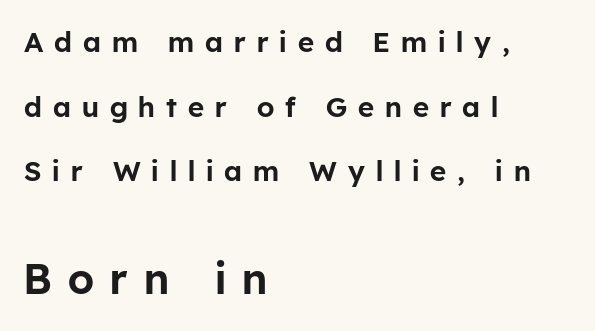
{"serif": "no", "italic": "no", "width": "normal", "stroke_contrast": "low", "x_height": "medium", "monospaced": "no", "underline": "no", "align": "left", "line_spacing": "loose", "line_spacing_ratio": 2.31, "letter_spacing": "wide", "letter_spacing_em": 0.39, "larger_block": "second", "size_ratio": 1.5, "glyph_px": 42}
